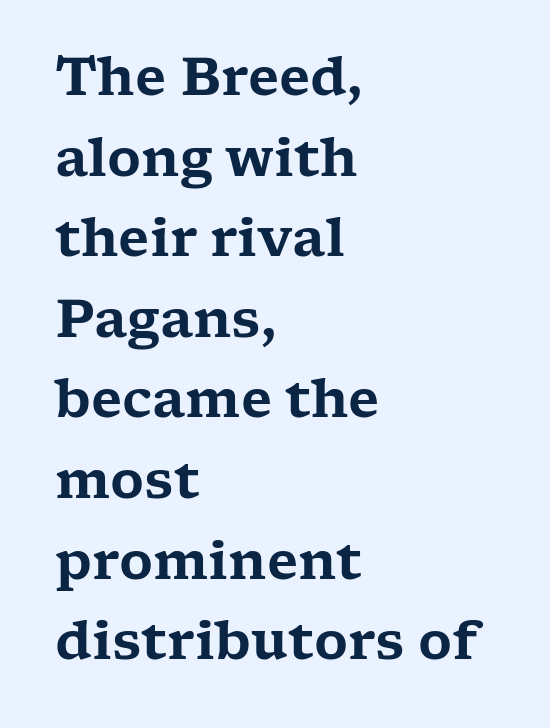
This sample is left-justified, so line endings fall wherever the words run out. Does extra space separate the letters? No, they use regular spacing. Look at the bottom of the vertical strokes: they flare into serifs here. Plain, unruled lines of type.
